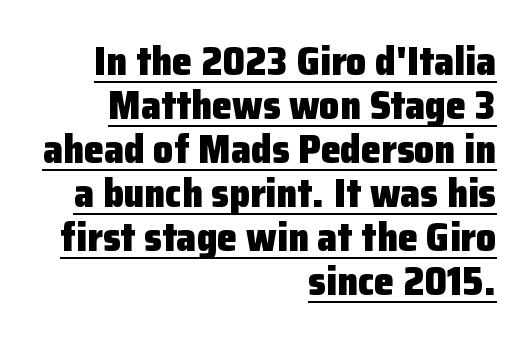
{"serif": "no", "italic": "no", "bold": "yes", "weight": "heavy", "width": "normal", "stroke_contrast": "low", "x_height": "medium", "monospaced": "no", "underline": "yes", "align": "right", "line_spacing": "tight", "line_spacing_ratio": 1.1, "letter_spacing": "normal", "letter_spacing_em": 0.0, "glyph_px": 40}
